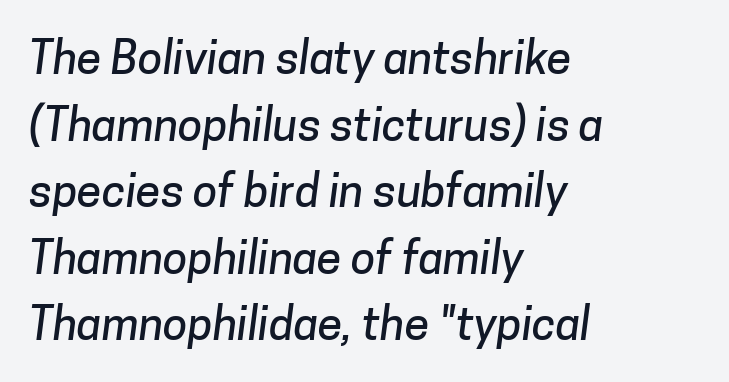
Here the designer chose a conventional face with non-uniform glyph widths. The rendering anchors every line to the left-hand side. What kind of face is this? One without serifs — a sans. The designer left line spacing at the default. Look at the tracking — it's just the regular setting, nothing added.
